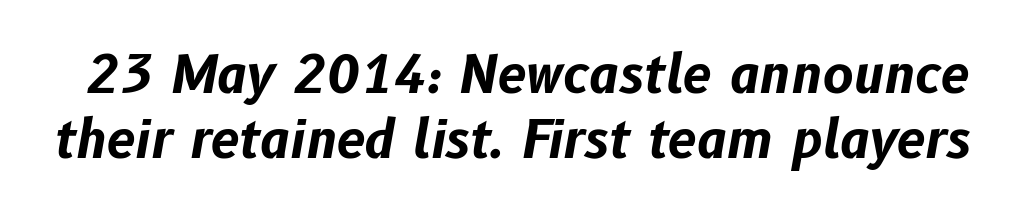
Compared with ordinary roman type, these characters are visibly tilted. How heavy is the stroke? Heavy — this is a bold. The letters advance in unequal steps, a hallmark of proportional type. Letters rest on an invisible, unmarked baseline.
